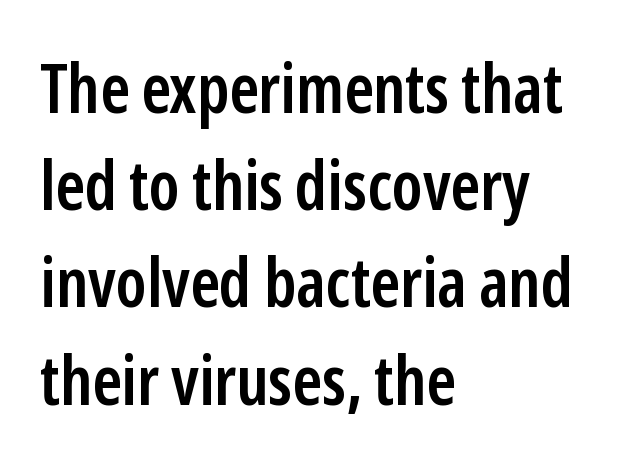
Q: Is the text bold? A: Semi-bold.
Q: Is the text italic (slanted)? A: No, it is upright.
Q: Is the typeface a serif or a sans-serif typeface? A: Sans-serif.
Q: Is the text underlined? A: No.
Q: How is the paragraph aligned? A: Left-aligned.
Q: Is the spacing between letters normal or unusually wide? A: Normal.
Q: Is the spacing between lines tight, normal or loose? A: Normal.
Q: Width (condensed, normal, or wide)? A: Condensed.
Q: Stroke contrast? A: Low.
Q: x-height? A: Medium.
Q: Monospaced? A: No.
